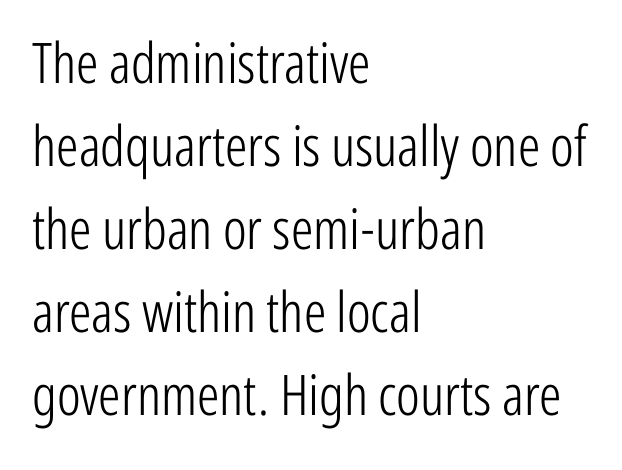
These lines were composed using upright roman letters. The passage shown is not underscored anywhere. The type is set solid horizontally, with unmodified tracking. Weight class: somewhere from thin through regular. The rendering anchors every line to the left-hand side.
